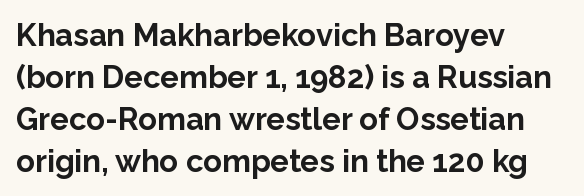
The image shows 31 px bold sans-serif type, upright; set left-aligned, normal line spacing (1.35x), normal letter spacing, not underlined; low stroke contrast and a medium x-height.
